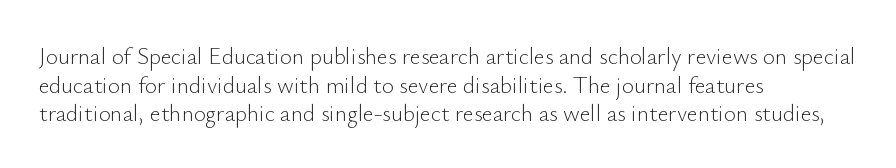
{"italic": "no", "bold": "no", "underline": "no", "align": "left", "line_spacing": "normal", "line_spacing_ratio": 1.25, "letter_spacing": "normal", "letter_spacing_em": 0.0, "glyph_px": 23}
